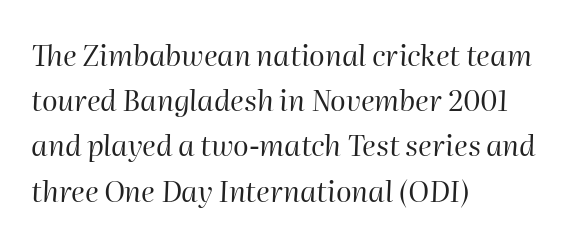
Q: Is the text bold? A: No.
Q: Is the text italic (slanted)? A: Yes, it leans right by about 2 degrees.
Q: Is the text underlined? A: No.
Q: How is the paragraph aligned? A: Left-aligned.
Q: Is the spacing between letters normal or unusually wide? A: Normal.
Q: Is the spacing between lines tight, normal or loose? A: Normal.
Q: Width (condensed, normal, or wide)? A: Normal.
Q: Stroke contrast? A: High.
Q: x-height? A: Medium.
Q: Monospaced? A: No.
